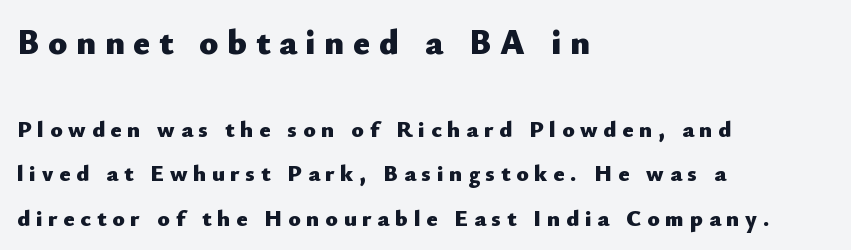
Q: Is the text bold? A: Yes.
Q: Is the text italic (slanted)? A: No, it is upright.
Q: Is the typeface a serif or a sans-serif typeface? A: Sans-serif.
Q: Is the text underlined? A: No.
Q: How is the paragraph aligned? A: Left-aligned.
Q: Is the spacing between letters normal or unusually wide? A: Unusually wide.
Q: Is the spacing between lines tight, normal or loose? A: Loose.
Q: Which block of text is set in a larger size, the first (top) or the second (bottom)? A: The first (top) one.
Q: Width (condensed, normal, or wide)? A: Normal.
Q: Stroke contrast? A: Low.
Q: x-height? A: Small.
Q: Monospaced? A: No.
